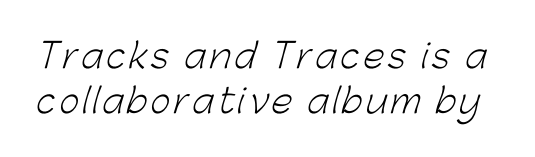
Q: Is the text bold? A: No.
Q: Is the typeface a serif or a sans-serif typeface? A: Sans-serif.
Q: Is the text underlined? A: No.
Q: Is the spacing between lines tight, normal or loose? A: Normal.
Q: Width (condensed, normal, or wide)? A: Normal.
Q: Stroke contrast? A: Low.
Q: x-height? A: Medium.
Q: Monospaced? A: No.
